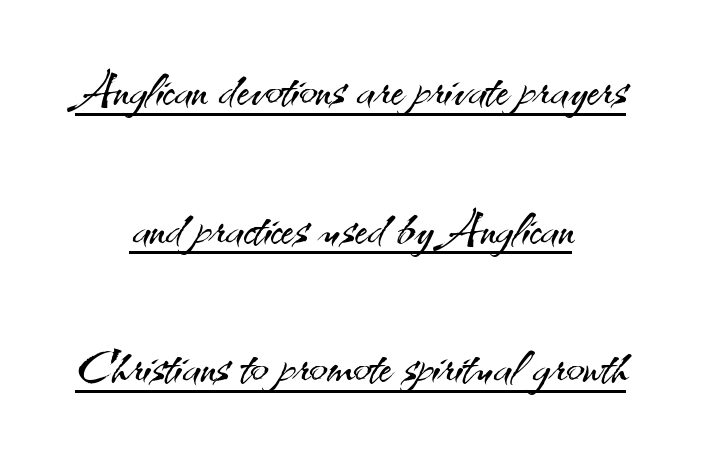
The image shows 67 px light sans-serif type; set centered, loose line spacing (2.07x), normal letter spacing, underlined; medium stroke contrast and a small x-height.
